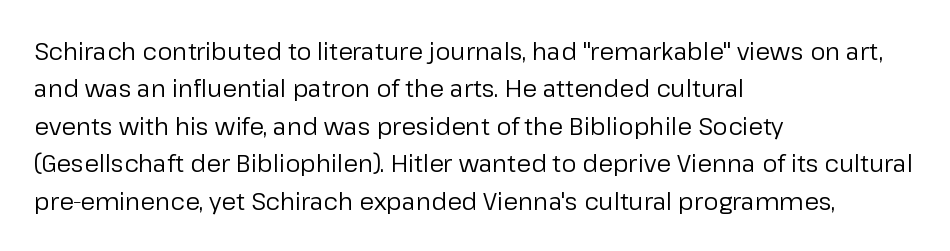
The image shows 24 px text type, upright; set left-aligned, normal line spacing (1.56x), normal letter spacing, not underlined.
